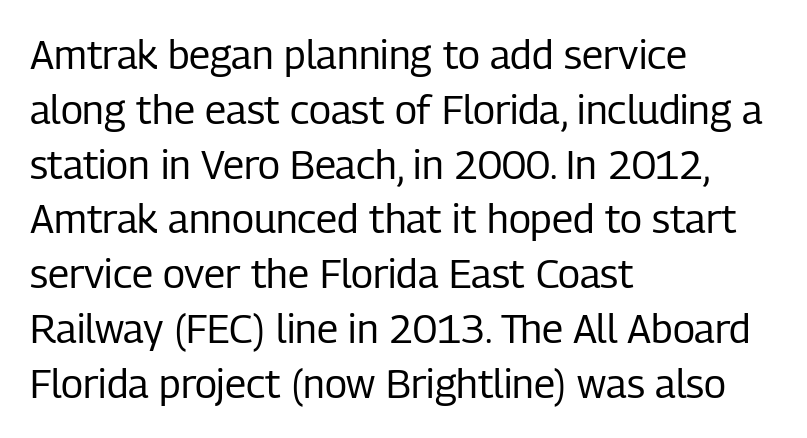
The image shows 40 px regular-weight, condensed sans-serif type, upright; set left-aligned, normal line spacing (1.37x), normal letter spacing, not underlined; low stroke contrast and a medium x-height.
